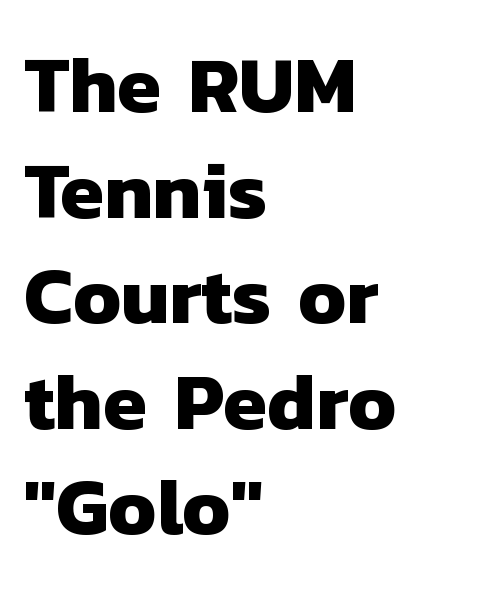
The image shows 80 px heavy sans-serif type; set left-aligned, normal line spacing (1.32x), normal letter spacing, not underlined; low stroke contrast and a medium x-height.
